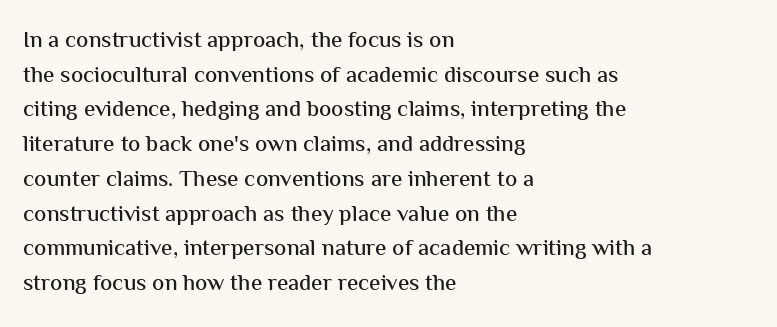
Students, observe: this is what conventionally led text looks like. Has an underline been added? It has not. Words appear dense and cohesive because spacing is normal. If you drew a ruler down the left edge, every line would touch it.
